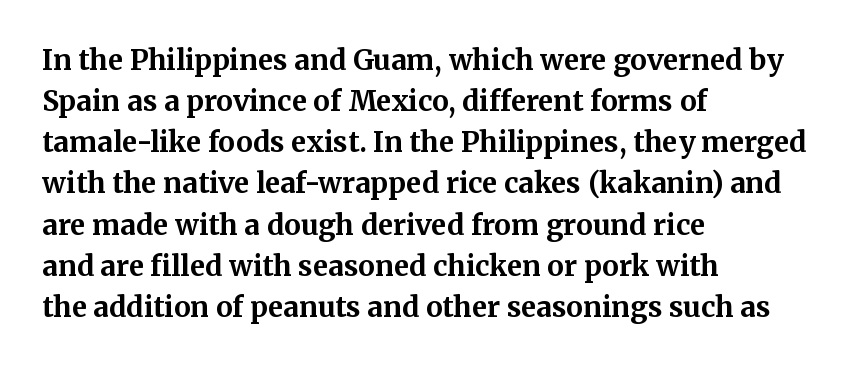
{"serif": "yes", "italic": "no", "bold": "yes", "weight": "bold", "width": "normal", "stroke_contrast": "medium", "x_height": "medium", "monospaced": "no", "underline": "no", "align": "left", "line_spacing": "normal", "line_spacing_ratio": 1.47, "letter_spacing": "normal", "letter_spacing_em": 0.0, "glyph_px": 28}
